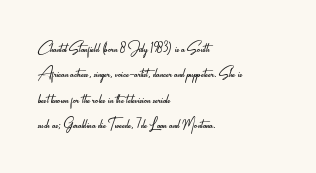
The rows are spaced the way most documents space them. Weight: in the light-to-regular range. Each word holds together tightly as a unit, with standard inter-letter gaps. Nobody drew a line under any word here.
